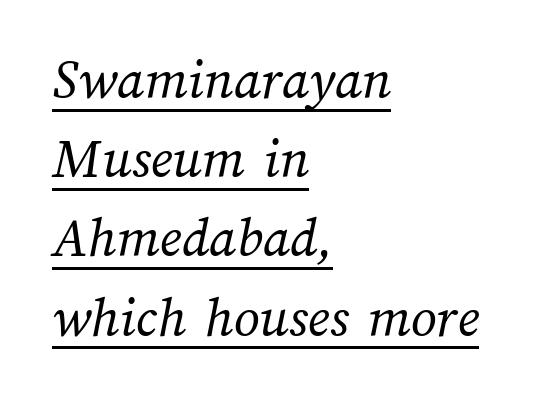
Q: Is the text bold? A: No.
Q: Is the text underlined? A: Yes.
Q: How is the paragraph aligned? A: Left-aligned.
Q: Is the spacing between letters normal or unusually wide? A: Normal.
Q: Is the spacing between lines tight, normal or loose? A: Normal.
Q: Width (condensed, normal, or wide)? A: Normal.
Q: Stroke contrast? A: Medium.
Q: x-height? A: Medium.
Q: Monospaced? A: No.
